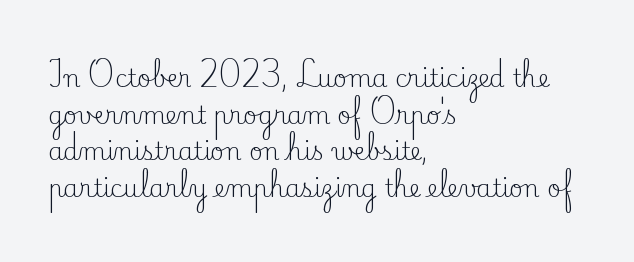
Standard letterfit; no display-style spreading of the glyphs. No chunkiness to these letters — they're not bold. This is roman type, the default non-slanted kind. Does the copy run flush right? No — it runs flush left.
